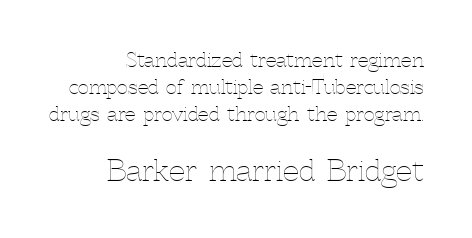
Q: Is the text bold? A: No.
Q: Is the text italic (slanted)? A: No, it is upright.
Q: Is the text underlined? A: No.
Q: How is the paragraph aligned? A: Right-aligned.
Q: Is the spacing between letters normal or unusually wide? A: Normal.
Q: Is the spacing between lines tight, normal or loose? A: Normal.
Q: Which block of text is set in a larger size, the first (top) or the second (bottom)? A: The second (bottom) one.
Q: Width (condensed, normal, or wide)? A: Normal.
Q: x-height? A: Medium.
Q: Monospaced? A: No.
